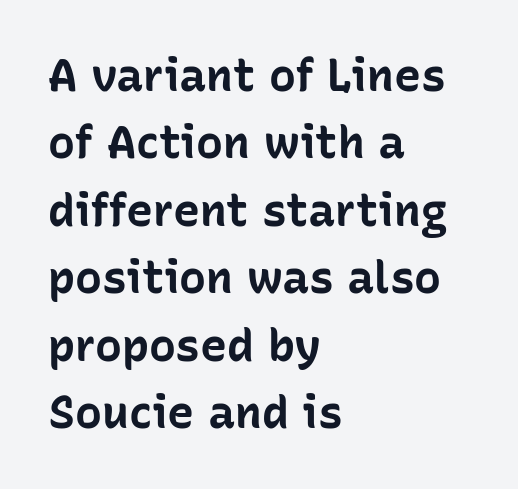
Honestly, the letter spacing is just normal — you wouldn't notice it. This is sans-serif lettering, the kind often seen on screens and signage. Anything drawn beneath the words? Only blank space. Varying glyph widths throughout — classic text-font behaviour. The letters stand straight up with perfectly vertical stems. Alignment: flush left.
